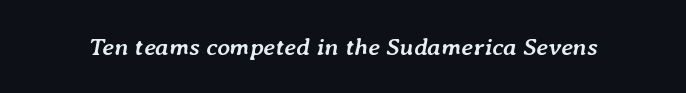
Tracking here is standard; glyphs follow each other at the usual distance. This sample uses an oblique cut, with every glyph tilted off the vertical. The glyphs have the mass of a bold cut. Bare-footed words on every line.
